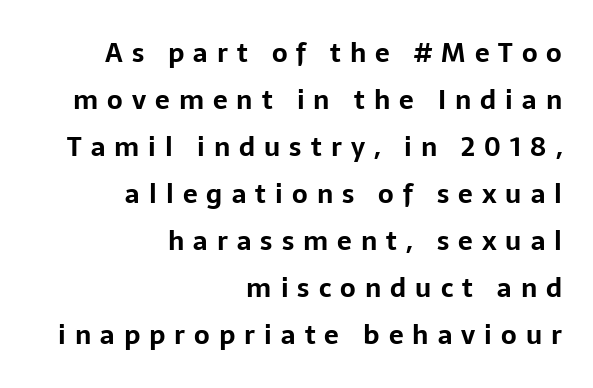
Q: Is the text bold? A: Yes.
Q: Is the text italic (slanted)? A: No, it is upright.
Q: Is the text underlined? A: No.
Q: How is the paragraph aligned? A: Right-aligned.
Q: Is the spacing between letters normal or unusually wide? A: Unusually wide.
